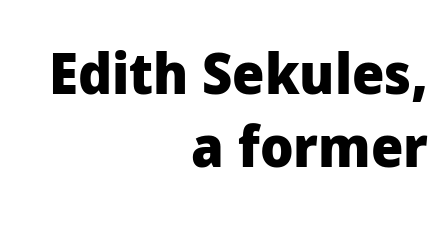
Q: Is the text bold? A: Yes.
Q: Is the text italic (slanted)? A: No, it is upright.
Q: Is the typeface a serif or a sans-serif typeface? A: Sans-serif.
Q: Is the text underlined? A: No.
Q: How is the paragraph aligned? A: Right-aligned.
Q: Is the spacing between letters normal or unusually wide? A: Normal.
Q: Is the spacing between lines tight, normal or loose? A: Normal.
Q: Width (condensed, normal, or wide)? A: Normal.
Q: Stroke contrast? A: Low.
Q: x-height? A: Medium.
Q: Monospaced? A: No.
